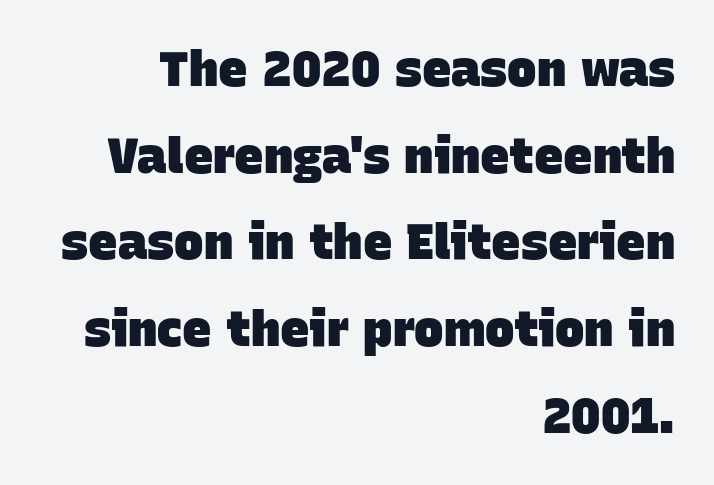
{"serif": "no", "bold": "yes", "weight": "heavy", "width": "normal", "stroke_contrast": "low", "x_height": "large", "monospaced": "no", "underline": "no", "align": "right", "line_spacing_ratio": 1.77, "letter_spacing": "normal", "letter_spacing_em": 0.0, "glyph_px": 49}
